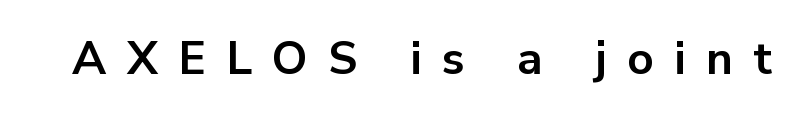
The strip under each line holds only bare page. Posture: straight, roman, zero tilt. These lines are rendered in a variable-pitch font. The rendering inserts visible extra space after every character. The sample has been set heavy, in full bold. Font category for this specimen: sans-serif.
